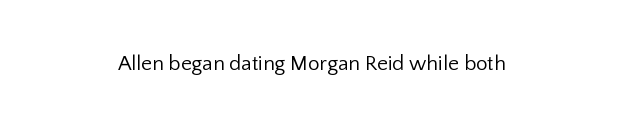
The image shows 21 px text type, upright; set centered, normal letter spacing, not underlined.
